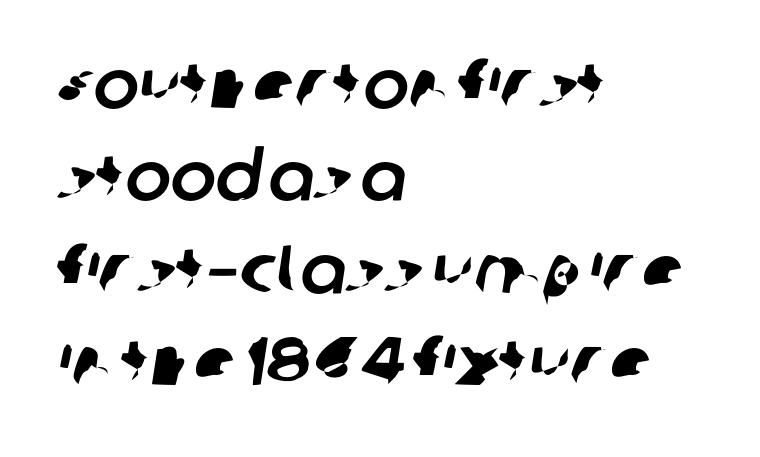
Q: Is the typeface a serif or a sans-serif typeface? A: Sans-serif.
Q: Is the text underlined? A: No.
Q: How is the paragraph aligned? A: Left-aligned.
Q: Is the spacing between letters normal or unusually wide? A: Normal.
Q: Is the spacing between lines tight, normal or loose? A: Normal.
Q: Width (condensed, normal, or wide)? A: Normal.
Q: Stroke contrast? A: Low.
Q: x-height? A: Large.
Q: Monospaced? A: No.
